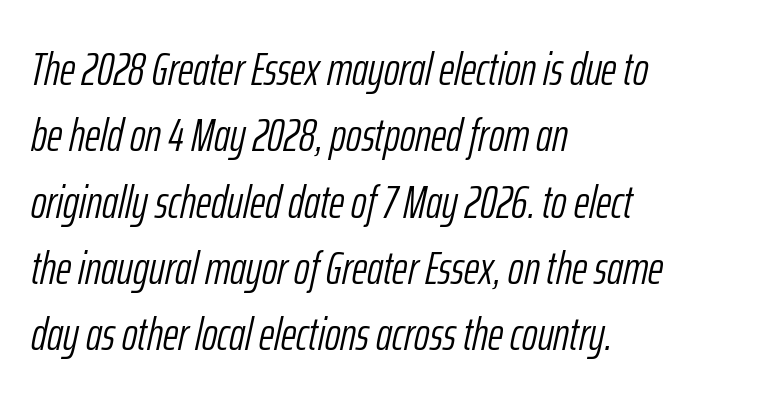
The image shows 47 px light, condensed type, italic (leaning right); set left-aligned, normal line spacing (1.41x), normal letter spacing, not underlined; low stroke contrast and a medium x-height.
